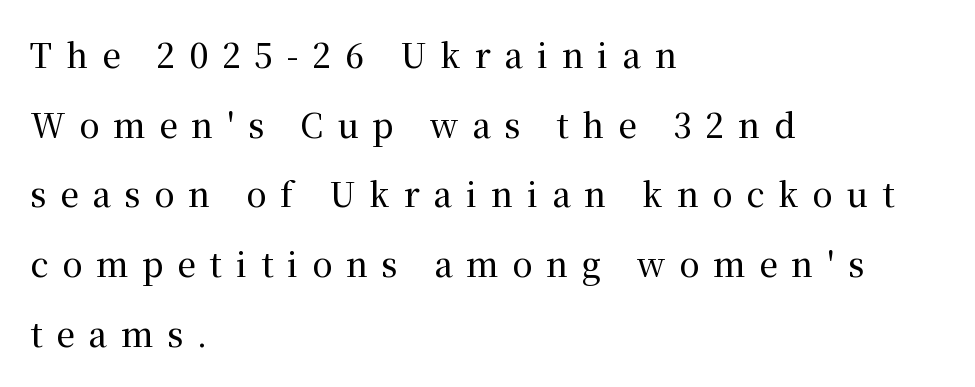
The rendering uses natural spacing where letterforms have individual widths. In terms of posture, this sample is upright. Which margin do the lines hug? The left one — the right edge is uneven. Yep, those are serifs on the letters. A bare baseline throughout the passage. Whoever set this chose breathing room over compactness in the vertical rhythm.
